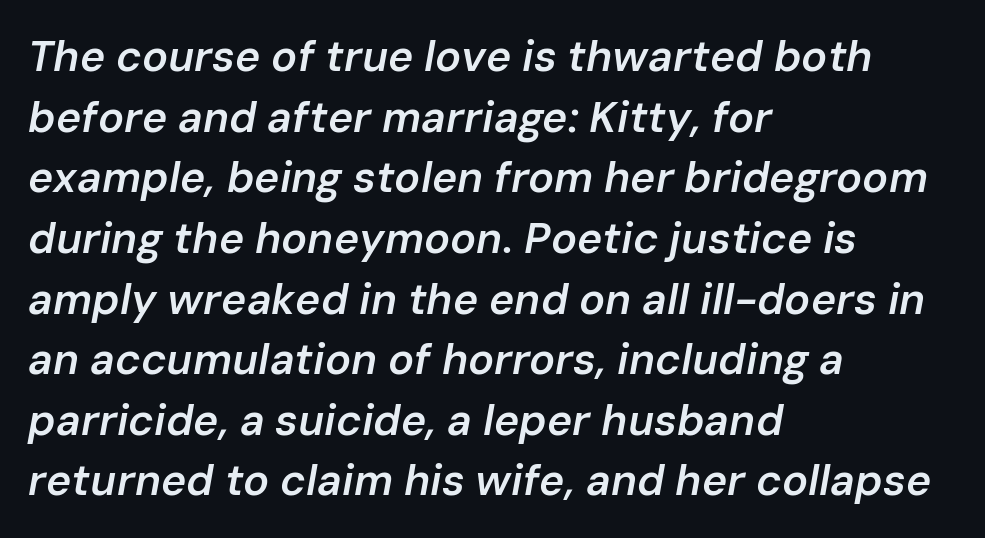
{"italic": "yes", "lean": "right", "slant_degrees": 10, "bold": "semi", "weight": "semibold", "width": "normal", "stroke_contrast": "low", "x_height": "medium", "monospaced": "no", "underline": "no", "align": "left", "line_spacing": "normal", "line_spacing_ratio": 1.41, "letter_spacing": "normal", "letter_spacing_em": 0.0, "glyph_px": 43}
